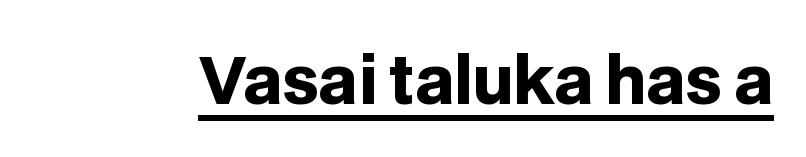
{"serif": "no", "italic": "no", "bold": "yes", "weight": "heavy", "width": "normal", "stroke_contrast": "low", "x_height": "large", "monospaced": "no", "underline": "yes", "letter_spacing": "normal", "letter_spacing_em": 0.0, "glyph_px": 64}
